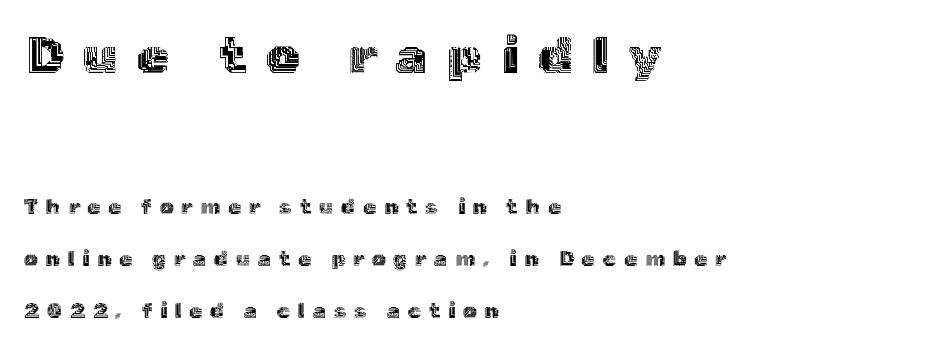
Q: Is the text italic (slanted)? A: No, it is upright.
Q: Is the text underlined? A: No.
Q: How is the paragraph aligned? A: Left-aligned.
Q: Is the spacing between letters normal or unusually wide? A: Unusually wide.
Q: Is the spacing between lines tight, normal or loose? A: Loose.
Q: Which block of text is set in a larger size, the first (top) or the second (bottom)? A: The first (top) one.
Q: Width (condensed, normal, or wide)? A: Normal.
Q: x-height? A: Medium.
Q: Monospaced? A: No.
